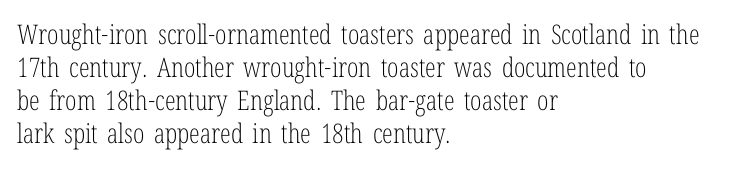
Q: Is the text bold? A: No.
Q: Is the text italic (slanted)? A: No, it is upright.
Q: Is the text underlined? A: No.
Q: How is the paragraph aligned? A: Left-aligned.
Q: Is the spacing between letters normal or unusually wide? A: Normal.
